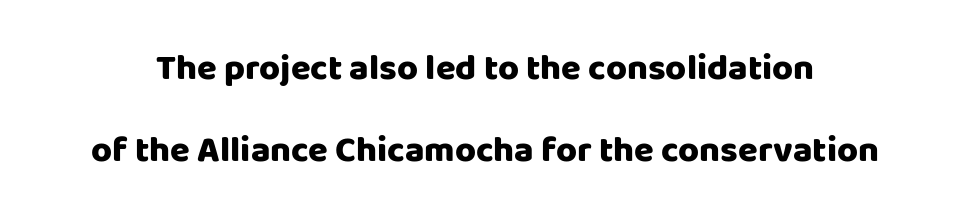
The image shows 36 px heavy sans-serif type, upright; set loose line spacing (2.27x), normal letter spacing, not underlined; low stroke contrast and a large x-height.
